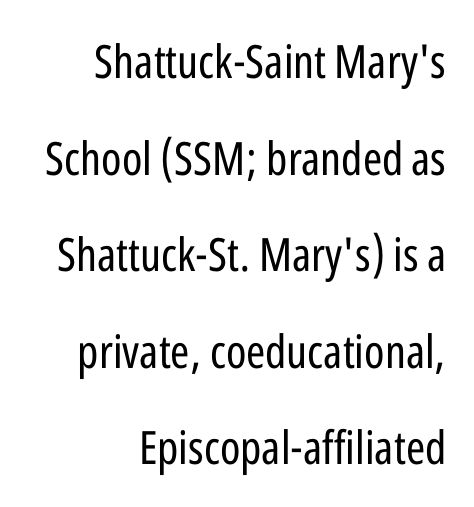
The lettering stays uniformly vertical, giving the passage a roman look. Does the leading feel generous? Absolutely, it's lavish. To sum up the face: it is a sans, with no serifs. Do the characters align in a grid? No, the font is proportional.
